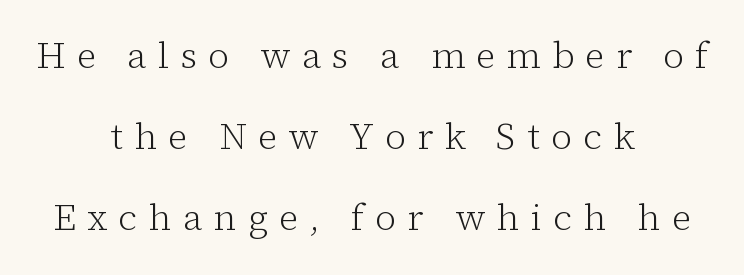
Ascenders rise straight up at ninety degrees. Are there feet on the stems? There are — it's a serif. Someone cranked the tracking dial way up on this one. The weight tops out at a normal text grade. Has an underline been added? It has not.
